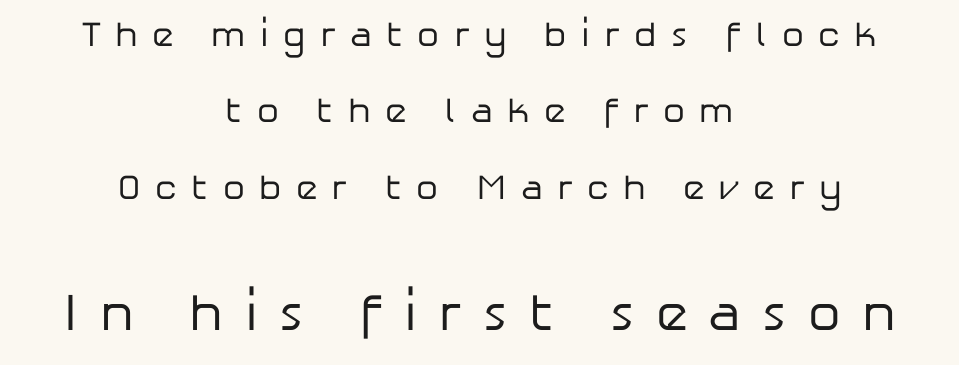
Q: Is the text bold? A: No.
Q: Is the text italic (slanted)? A: No, it is upright.
Q: Is the typeface a serif or a sans-serif typeface? A: Sans-serif.
Q: Is the text underlined? A: No.
Q: How is the paragraph aligned? A: Centered.
Q: Is the spacing between letters normal or unusually wide? A: Unusually wide.
Q: Is the spacing between lines tight, normal or loose? A: Loose.
Q: Which block of text is set in a larger size, the first (top) or the second (bottom)? A: The second (bottom) one.
Q: Width (condensed, normal, or wide)? A: Normal.
Q: Stroke contrast? A: Low.
Q: x-height? A: Medium.
Q: Monospaced? A: No.
